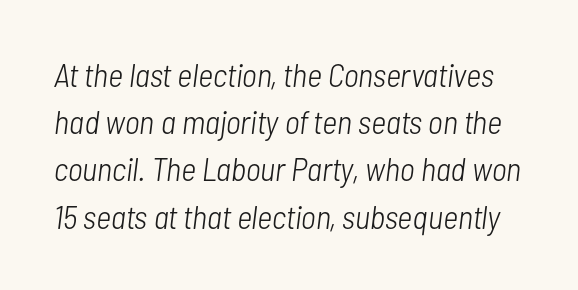
The image shows 33 px light, condensed type, italic (leaning right); set normal line spacing (1.43x), normal letter spacing, not underlined; low stroke contrast and a medium x-height.
